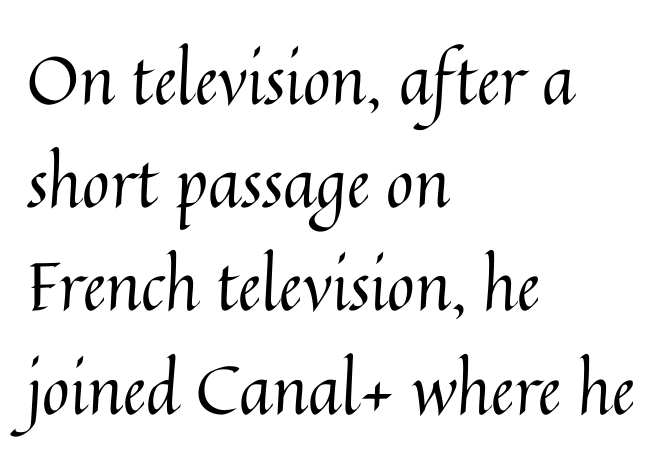
{"bold": "no", "weight": "regular", "width": "normal", "stroke_contrast": "medium", "x_height": "medium", "monospaced": "no", "underline": "no", "align": "left", "line_spacing": "normal", "line_spacing_ratio": 1.54, "letter_spacing": "normal", "letter_spacing_em": 0.0, "glyph_px": 67}
